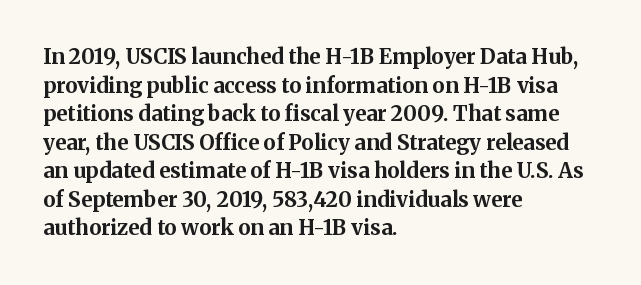
Notice how descenders clear the ascenders below comfortably — that's standard leading. Clear beneath every line of the passage. These lines are set flush left with a ragged right edge. The type sits square on the baseline with zero lean. Each word holds together tightly as a unit, with standard inter-letter gaps.
